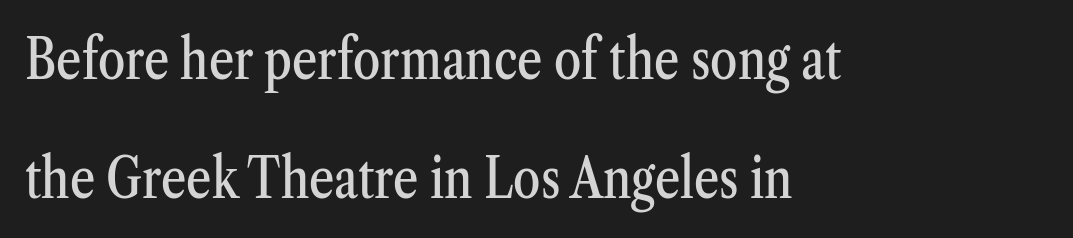
{"serif": "yes", "italic": "no", "width": "condensed", "stroke_contrast": "medium", "x_height": "medium", "monospaced": "no", "underline": "no", "align": "left", "line_spacing": "loose", "line_spacing_ratio": 2.16, "letter_spacing": "normal", "letter_spacing_em": 0.0, "glyph_px": 55}
